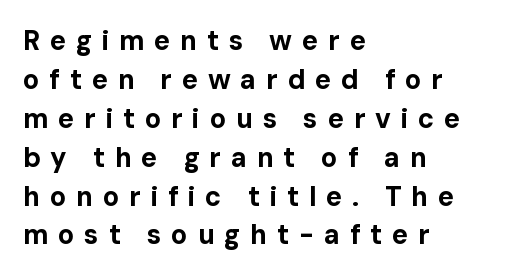
The image shows 27 px bold type, upright; set left-aligned, normal line spacing (1.44x), unusually wide letter spacing (+0.36 em), not underlined.
